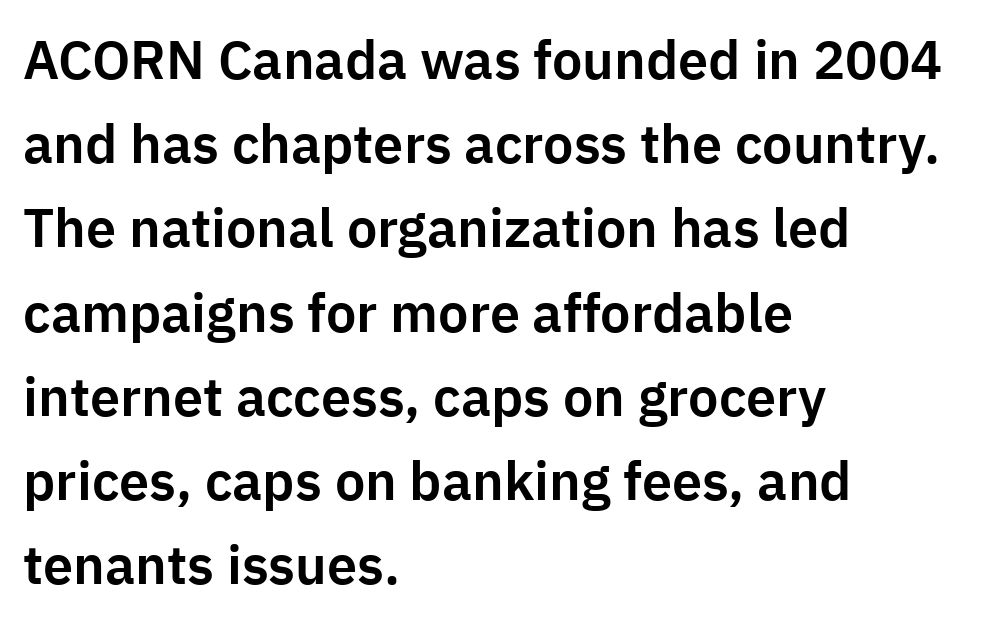
Q: Is the text italic (slanted)? A: No, it is upright.
Q: Is the typeface a serif or a sans-serif typeface? A: Sans-serif.
Q: Is the text underlined? A: No.
Q: How is the paragraph aligned? A: Left-aligned.
Q: Is the spacing between letters normal or unusually wide? A: Normal.
Q: Is the spacing between lines tight, normal or loose? A: Normal.
Q: Width (condensed, normal, or wide)? A: Normal.
Q: Stroke contrast? A: Low.
Q: x-height? A: Medium.
Q: Monospaced? A: No.
